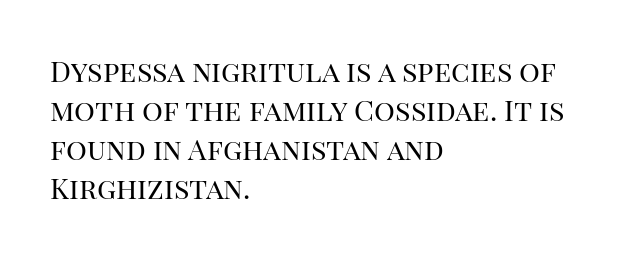
Q: Is the text bold? A: No.
Q: Is the text italic (slanted)? A: No, it is upright.
Q: Is the typeface a serif or a sans-serif typeface? A: Serif.
Q: Is the text underlined? A: No.
Q: How is the paragraph aligned? A: Left-aligned.
Q: Is the spacing between letters normal or unusually wide? A: Normal.
Q: Is the spacing between lines tight, normal or loose? A: Normal.
Q: Width (condensed, normal, or wide)? A: Normal.
Q: Stroke contrast? A: High.
Q: x-height? A: Large.
Q: Monospaced? A: No.
